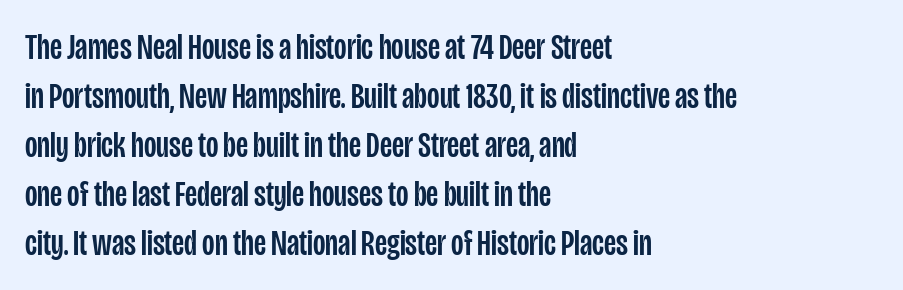
{"serif": "no", "italic": "no", "width": "condensed", "stroke_contrast": "low", "x_height": "large", "monospaced": "no", "underline": "no", "align": "left", "line_spacing": "normal", "line_spacing_ratio": 1.36, "letter_spacing": "normal", "letter_spacing_em": 0.0, "glyph_px": 36}
